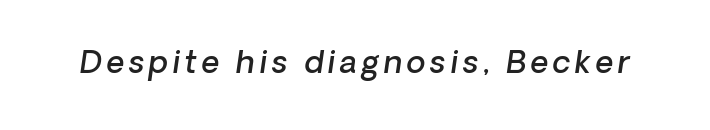
Typesetter's note: demi weight, one step under bold. Is the type slanted? Yes — the strokes lean at a clear angle. Check the space under the baseline: it is left empty. Character widths vary here, with narrow letters taking less room than wide ones.
